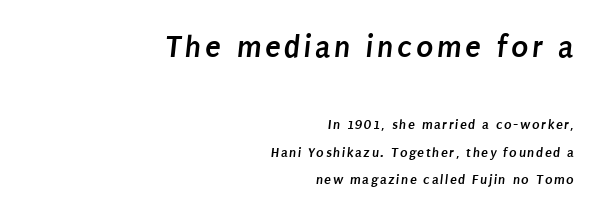
The upper block of text is set noticeably larger than the block beneath it. The rendering uses natural spacing where letterforms have individual widths. Plenty of ink on the page — the face is bold. The line-height multiplier appears high, well above default. The designer went with a sans here, leaving each stem footless. The baseline area is clear.
